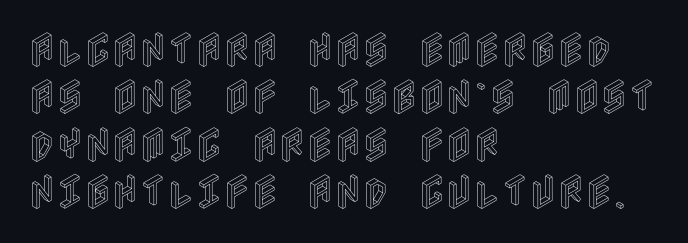
{"italic": "no", "width": "condensed", "x_height": "large", "underline": "no", "align": "left", "line_spacing": "normal", "line_spacing_ratio": 1.25, "letter_spacing": "normal", "letter_spacing_em": 0.0, "glyph_px": 38}
